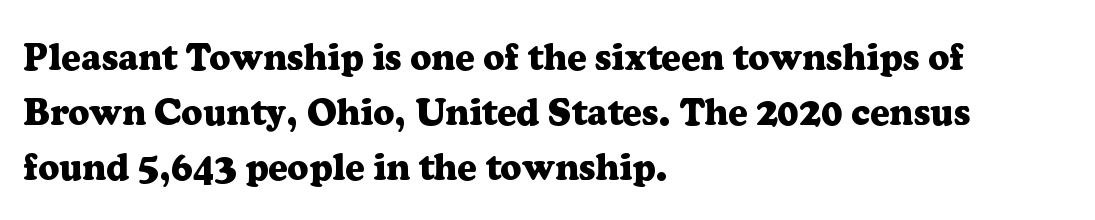
The image shows 37 px heavy serif type, upright; set left-aligned, normal line spacing (1.49x), normal letter spacing, not underlined; low stroke contrast and a medium x-height.
